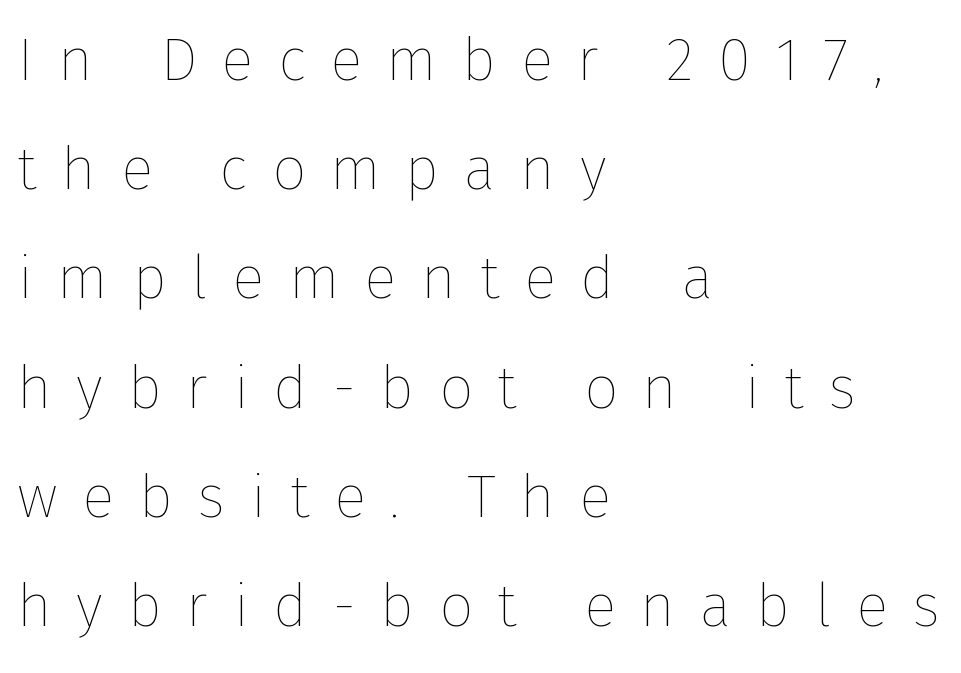
Q: Is the text bold? A: No.
Q: Is the text italic (slanted)? A: No, it is upright.
Q: Is the text underlined? A: No.
Q: How is the paragraph aligned? A: Left-aligned.
Q: Is the spacing between letters normal or unusually wide? A: Unusually wide.
Q: Width (condensed, normal, or wide)? A: Normal.
Q: Stroke contrast? A: Low.
Q: x-height? A: Medium.
Q: Monospaced? A: No.
